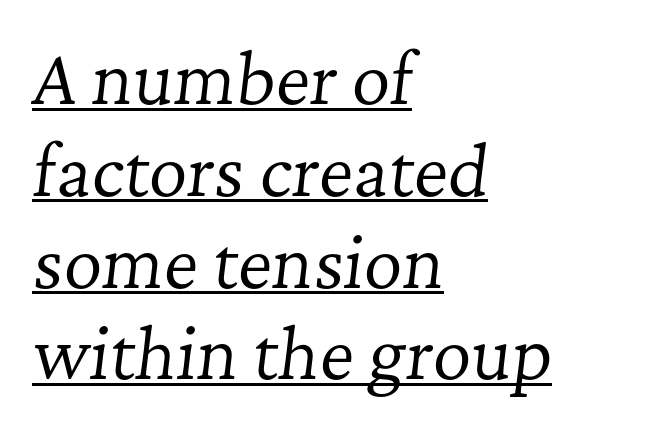
{"serif": "yes", "italic": "yes", "lean": "right", "slant_degrees": 7, "bold": "no", "weight": "regular", "width": "normal", "stroke_contrast": "low", "x_height": "medium", "monospaced": "no", "underline": "yes", "align": "left", "line_spacing": "normal", "line_spacing_ratio": 1.37, "letter_spacing": "normal", "letter_spacing_em": 0.0, "glyph_px": 67}
